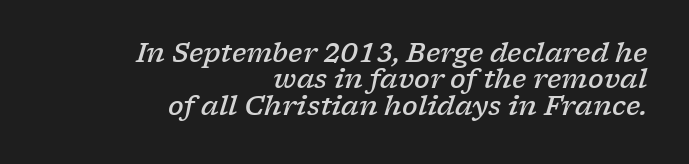
The space beneath each line is pristine and unruled. Line ends are locked; line starts wander. The font's italic variant was chosen for this text. Bold? Not quite — semibold, heavier than regular but stopping short. The rendering keeps characters at their native spacing. Notice how descenders almost collide with the ascenders below — that's tight leading.
